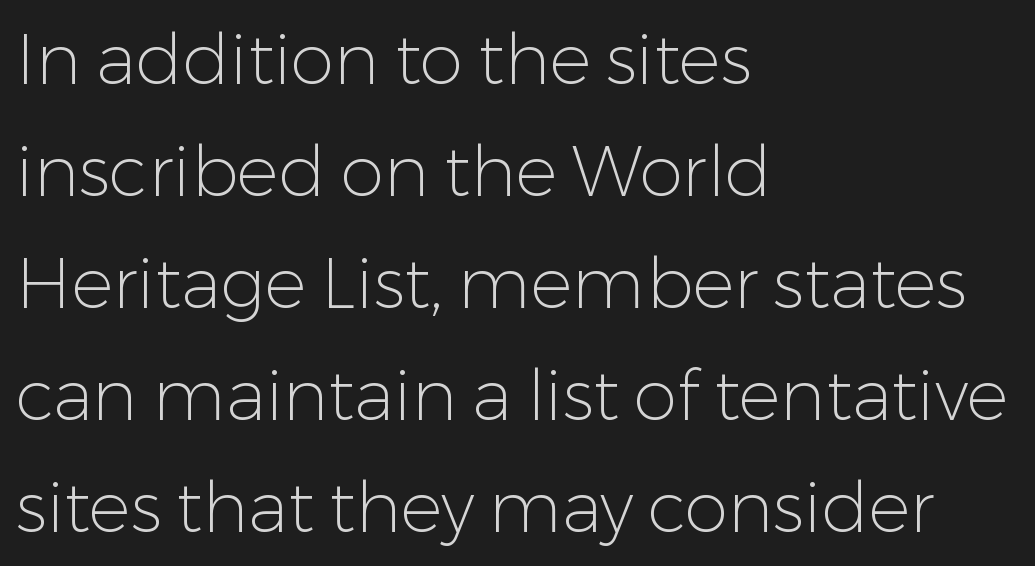
Serifs: no, the terminals of the letterforms are clean. The gap between lines stays unmarked. The face used here is proportionally spaced, like ordinary book or web type. Where is the straight margin? On the left.
